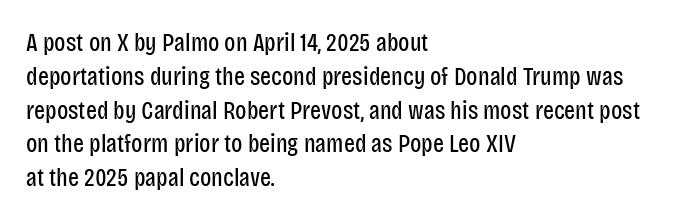
The image shows 26 px text type, upright; set left-aligned, normal line spacing (1.3x), normal letter spacing, not underlined.
